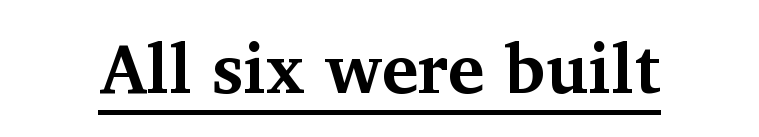
The image shows 69 px bold serif type, upright; set normal letter spacing, underlined; medium stroke contrast and a medium x-height.
